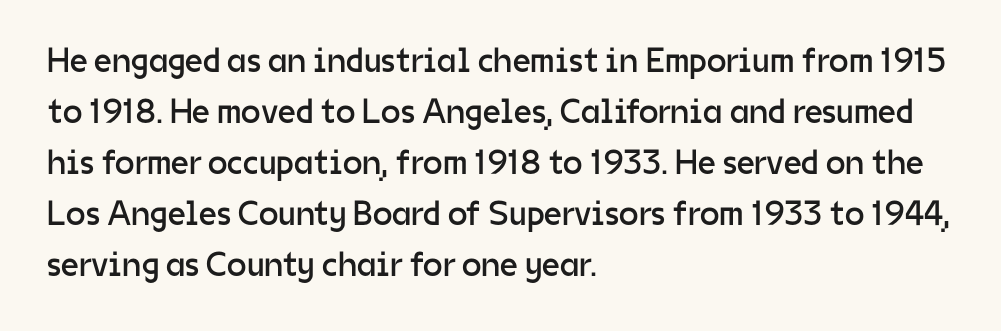
The image shows 35 px regular-weight sans-serif type, upright; set left-aligned, normal line spacing (1.46x), normal letter spacing, not underlined; low stroke contrast and a medium x-height.
